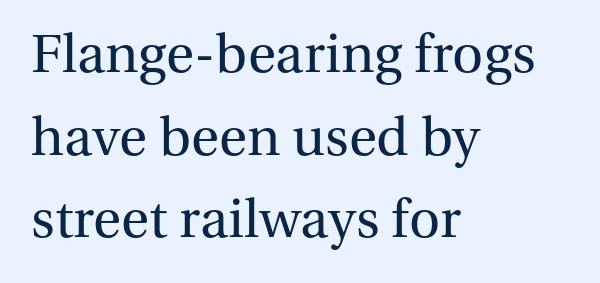
The baseline area is clear. Compared with a centered layout, this one pins lines to the left instead. The lines sit at an ordinary, default distance from one another. Weight class: somewhere from thin through regular.
